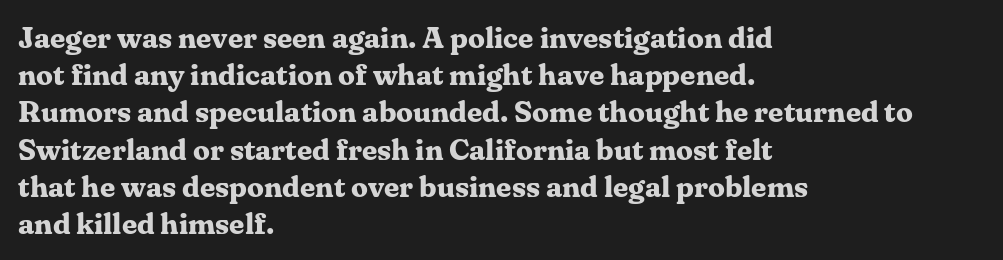
The image shows 30 px bold serif type, upright; set left-aligned, line spacing 1.24x, normal letter spacing, not underlined; medium stroke contrast and a medium x-height.
